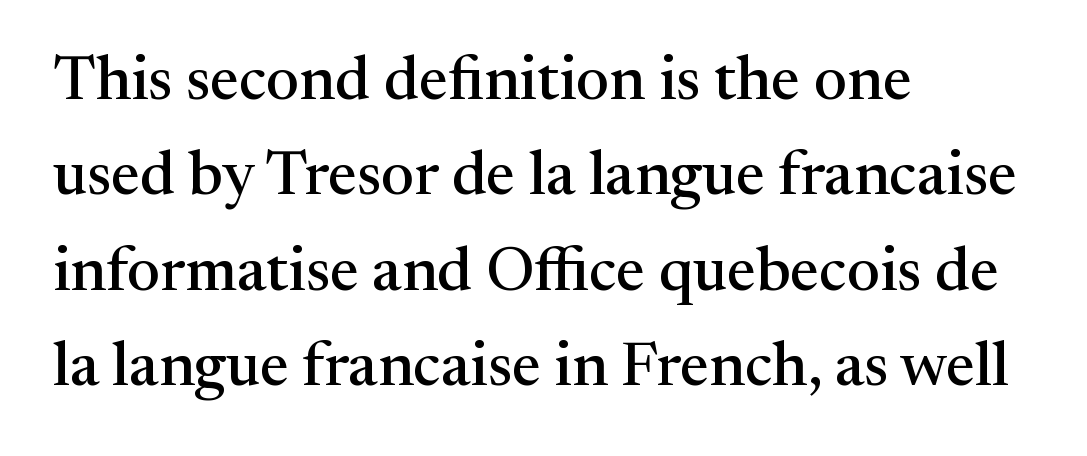
The image shows 62 px serif type, upright; set left-aligned, normal line spacing (1.54x), normal letter spacing, not underlined; medium stroke contrast and a medium x-height.
